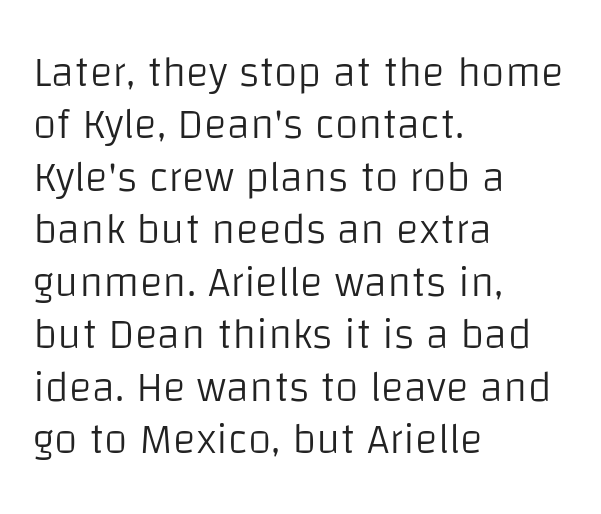
Q: Is the text bold? A: No.
Q: Is the text italic (slanted)? A: No, it is upright.
Q: Is the typeface a serif or a sans-serif typeface? A: Sans-serif.
Q: Is the text underlined? A: No.
Q: How is the paragraph aligned? A: Left-aligned.
Q: Is the spacing between letters normal or unusually wide? A: Normal.
Q: Width (condensed, normal, or wide)? A: Normal.
Q: Stroke contrast? A: Low.
Q: x-height? A: Large.
Q: Monospaced? A: No.
